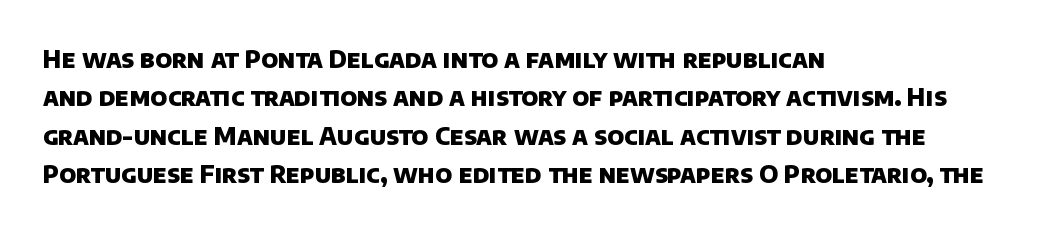
The image shows 24 px bold type; set left-aligned, normal line spacing (1.6x), normal letter spacing, not underlined.
